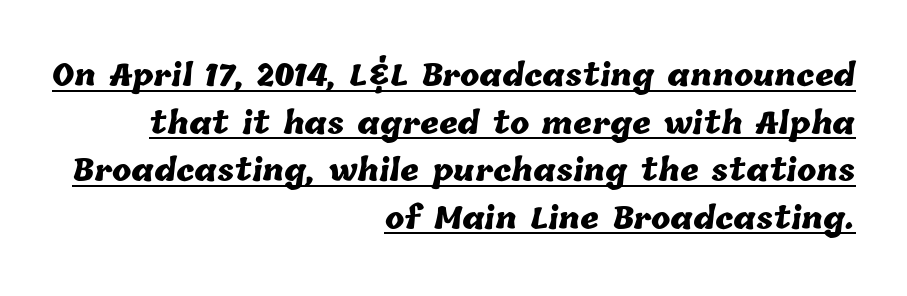
The image shows 29 px heavy type; set right-aligned, normal line spacing (1.64x), normal letter spacing, underlined; low stroke contrast and a medium x-height.
